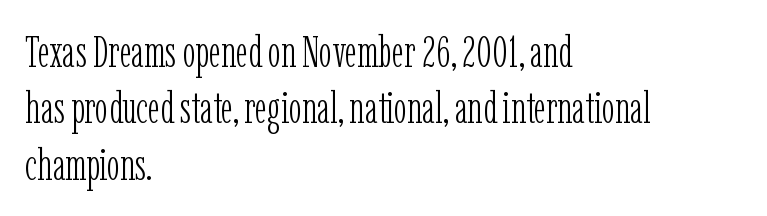
{"serif": "yes", "italic": "no", "bold": "no", "weight": "light", "width": "condensed", "stroke_contrast": "low", "x_height": "medium", "monospaced": "no", "underline": "no", "align": "left", "line_spacing": "normal", "line_spacing_ratio": 1.28, "letter_spacing": "normal", "letter_spacing_em": 0.0, "glyph_px": 44}
